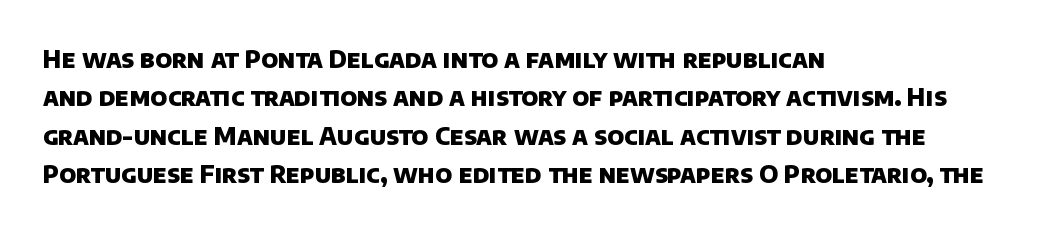
{"bold": "yes", "underline": "no", "align": "left", "line_spacing": "normal", "line_spacing_ratio": 1.6, "letter_spacing": "normal", "letter_spacing_em": 0.0, "glyph_px": 24}
